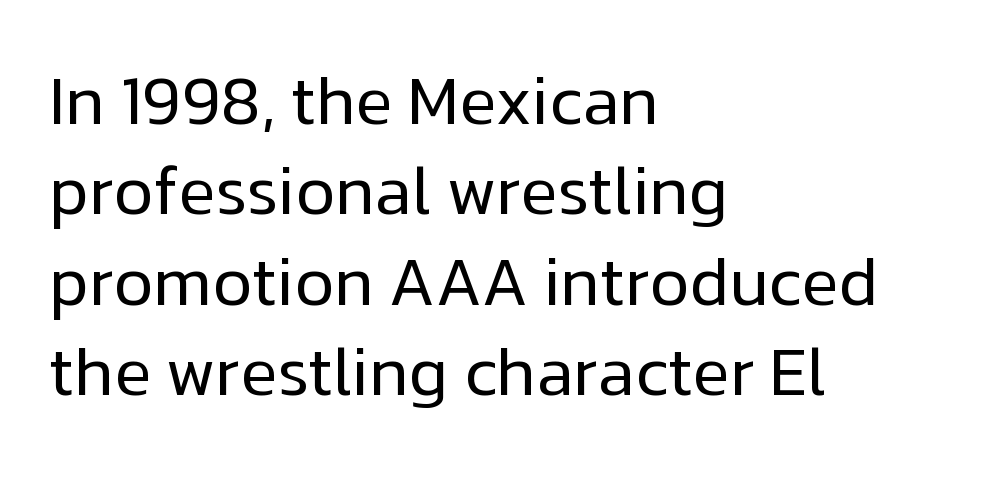
{"serif": "no", "italic": "no", "bold": "no", "weight": "regular", "width": "normal", "stroke_contrast": "low", "x_height": "medium", "monospaced": "no", "underline": "no", "align": "left", "line_spacing": "normal", "line_spacing_ratio": 1.33, "letter_spacing": "normal", "letter_spacing_em": 0.0, "glyph_px": 68}
